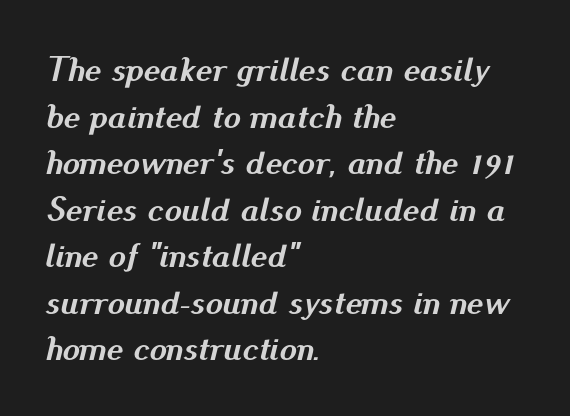
{"italic": "yes", "lean": "right", "slant_degrees": 13, "bold": "yes", "weight": "semibold", "width": "normal", "stroke_contrast": "medium", "x_height": "small", "monospaced": "no", "underline": "no", "align": "left", "line_spacing": "normal", "line_spacing_ratio": 1.33, "letter_spacing": "normal", "letter_spacing_em": 0.0, "glyph_px": 35}
